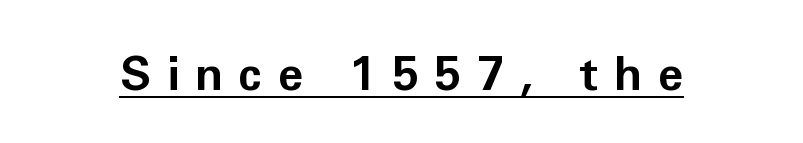
The typeface chosen for these lines omits serifs. Inter-character spacing is expanded well beyond the font's built-in metrics. Is the type bold? Yes — the strokes are clearly thick and heavy. Posture: straight, roman, zero tilt. Looks like regular typesetting: each glyph gets only the width it needs. Every word sits above its own underline.
